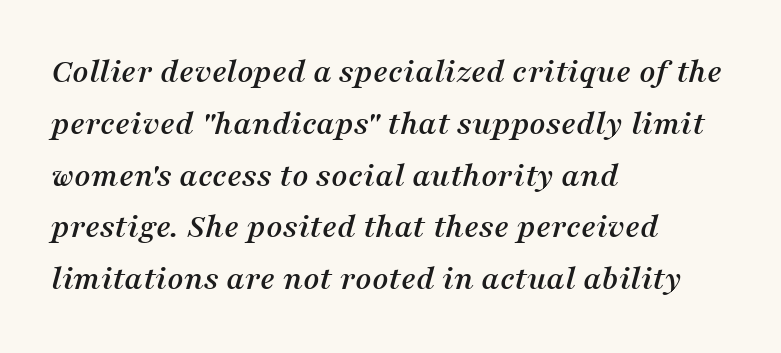
Q: Is the text italic (slanted)? A: Yes, it leans right by about 16 degrees.
Q: Is the typeface a serif or a sans-serif typeface? A: Serif.
Q: Is the text underlined? A: No.
Q: How is the paragraph aligned? A: Left-aligned.
Q: Is the spacing between letters normal or unusually wide? A: Normal.
Q: Is the spacing between lines tight, normal or loose? A: Normal.
Q: Width (condensed, normal, or wide)? A: Normal.
Q: Stroke contrast? A: Medium.
Q: x-height? A: Medium.
Q: Monospaced? A: No.
